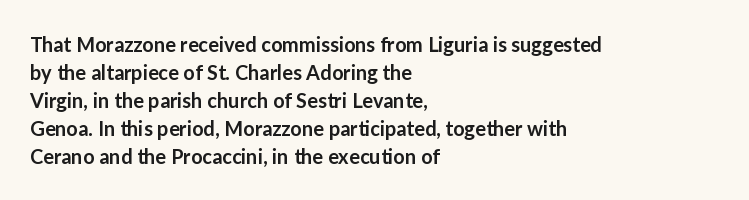
The image shows 20 px text type, upright; set left-aligned, normal line spacing (1.4x), normal letter spacing, not underlined.
